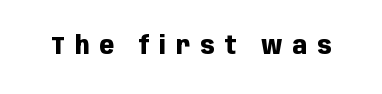
Q: Is the text bold? A: Yes.
Q: Is the text italic (slanted)? A: No, it is upright.
Q: Is the text underlined? A: No.
Q: Is the spacing between letters normal or unusually wide? A: Unusually wide.
